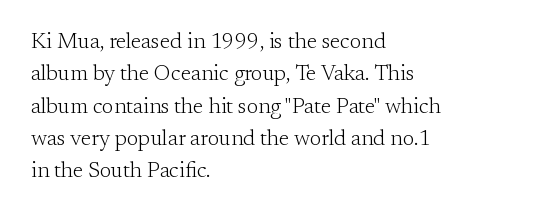
{"italic": "no", "bold": "no", "underline": "no", "align": "left", "line_spacing": "normal", "line_spacing_ratio": 1.47, "letter_spacing": "normal", "letter_spacing_em": 0.0, "glyph_px": 22}
